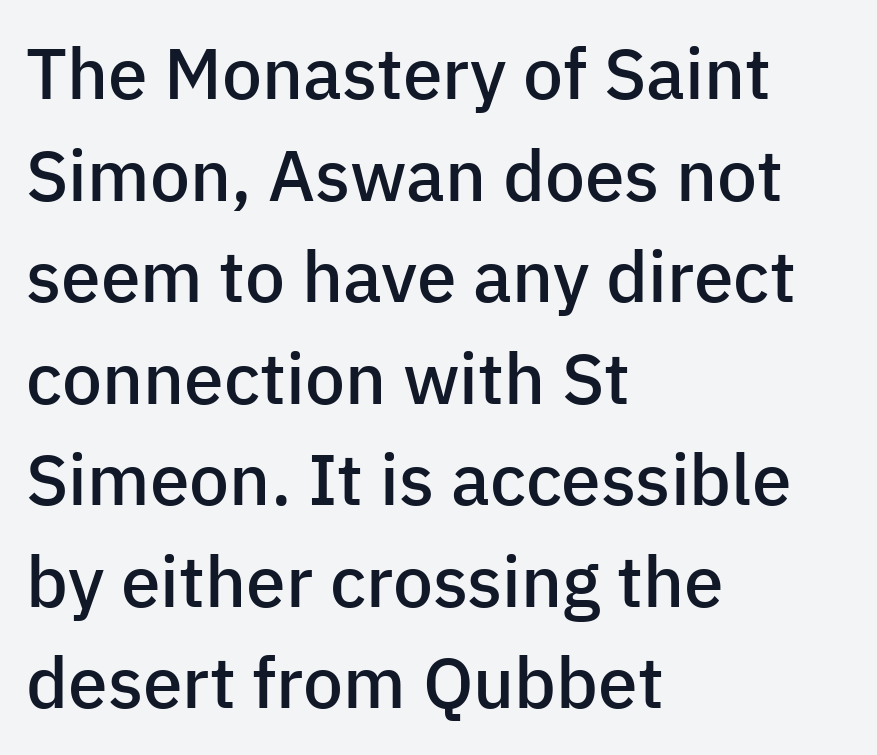
{"serif": "no", "italic": "no", "bold": "semi", "weight": "semibold", "width": "normal", "stroke_contrast": "low", "x_height": "medium", "monospaced": "no", "underline": "no", "align": "left", "line_spacing": "normal", "line_spacing_ratio": 1.43, "letter_spacing": "normal", "letter_spacing_em": 0.0, "glyph_px": 71}
